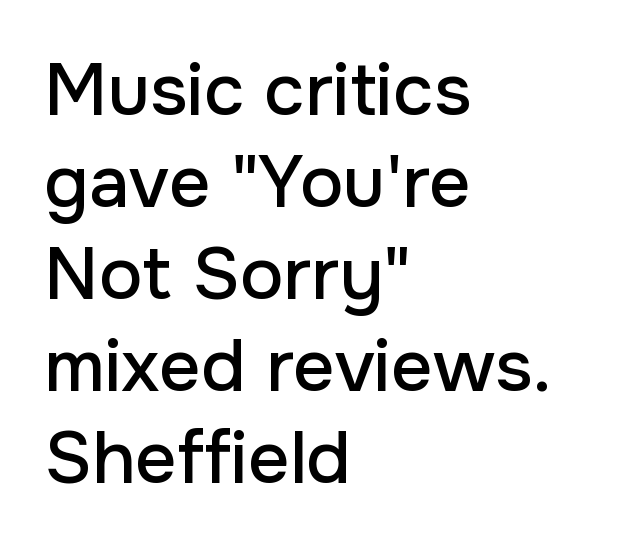
The image shows 73 px sans-serif type, upright; set left-aligned, normal line spacing (1.26x), normal letter spacing, not underlined; low stroke contrast and a medium x-height.
